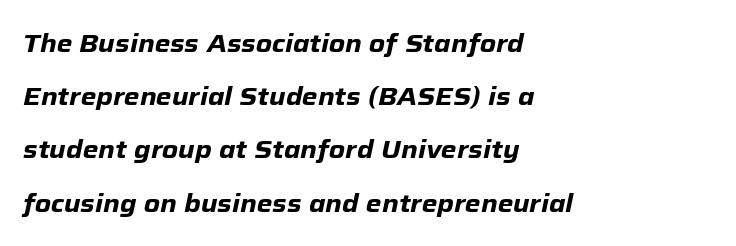
Q: Is the text bold? A: Yes.
Q: Is the text italic (slanted)? A: Yes, it leans right by about 12 degrees.
Q: Is the text underlined? A: No.
Q: How is the paragraph aligned? A: Left-aligned.
Q: Is the spacing between letters normal or unusually wide? A: Normal.
Q: Is the spacing between lines tight, normal or loose? A: Loose.
